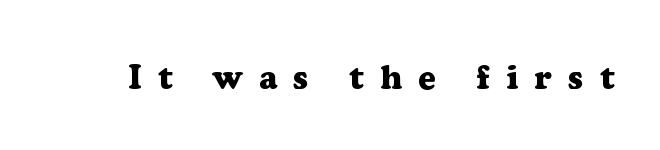
Q: Is the text bold? A: Yes.
Q: Is the text italic (slanted)? A: No, it is upright.
Q: Is the typeface a serif or a sans-serif typeface? A: Serif.
Q: Is the text underlined? A: No.
Q: Is the spacing between letters normal or unusually wide? A: Unusually wide.
Q: Width (condensed, normal, or wide)? A: Normal.
Q: Stroke contrast? A: Low.
Q: x-height? A: Medium.
Q: Monospaced? A: No.
